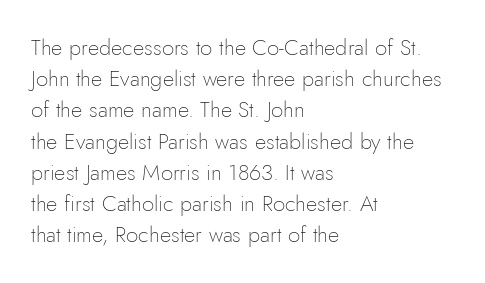
Every row of glyphs begins at an identical x-position on the left. The typesetting does not lean heavy: it is not bold. One glance says typical: line gaps are just what's usual. Underlining? Definitely not there.
